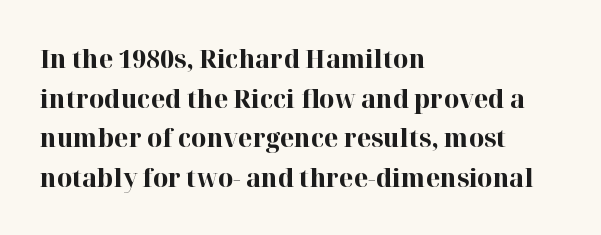
The image shows 26 px bold type, upright; set left-aligned, normal line spacing (1.52x), normal letter spacing, not underlined.
